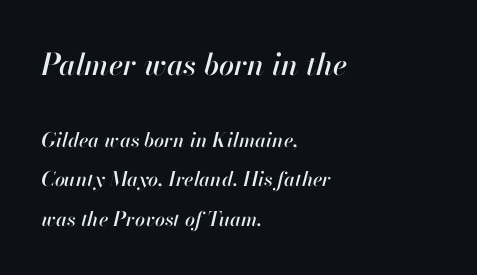
{"italic": "yes", "lean": "right", "slant_degrees": 13, "width": "normal", "stroke_contrast": "high", "x_height": "small", "monospaced": "no", "underline": "no", "align": "left", "line_spacing": "loose", "line_spacing_ratio": 1.97, "letter_spacing": "normal", "letter_spacing_em": 0.0, "larger_block": "first", "size_ratio": 1.5, "glyph_px": 30}
